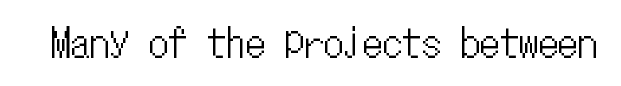
The image shows 39 px condensed type, upright, monospaced; set normal letter spacing, not underlined; low stroke contrast and a medium x-height.
